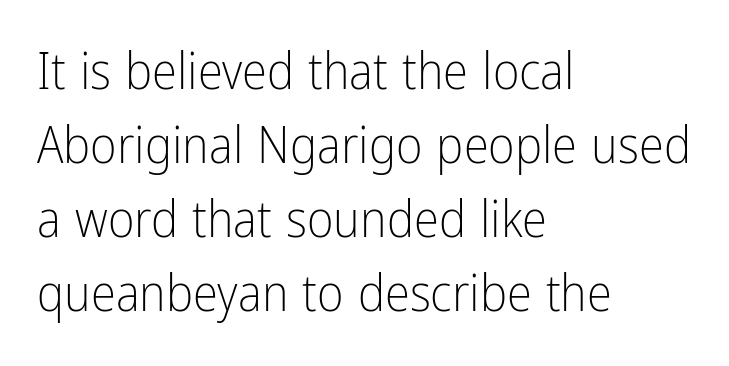
The image shows 51 px light, condensed sans-serif type, upright; set left-aligned, normal line spacing (1.45x), normal letter spacing, not underlined; low stroke contrast and a medium x-height.
